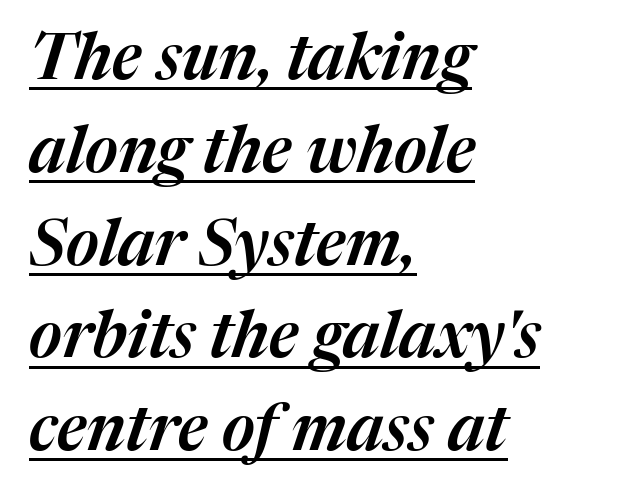
{"italic": "yes", "lean": "right", "slant_degrees": 17, "width": "normal", "stroke_contrast": "medium", "x_height": "medium", "monospaced": "no", "underline": "yes", "align": "left", "line_spacing": "normal", "line_spacing_ratio": 1.45, "letter_spacing": "normal", "letter_spacing_em": 0.0, "glyph_px": 64}
